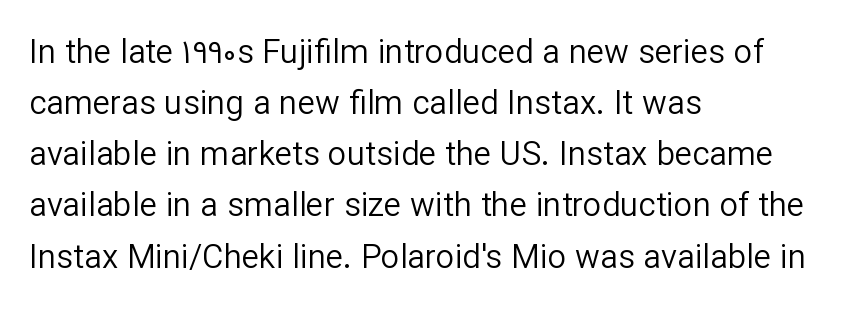
The lines sit at an ordinary, default distance from one another. The strip under each line holds only bare page. The type sits square on the baseline with zero lean. The typeface chosen for these lines omits serifs. The paragraph shown leans on its left margin. You could call the tracking neutral — neither tight nor loose.
